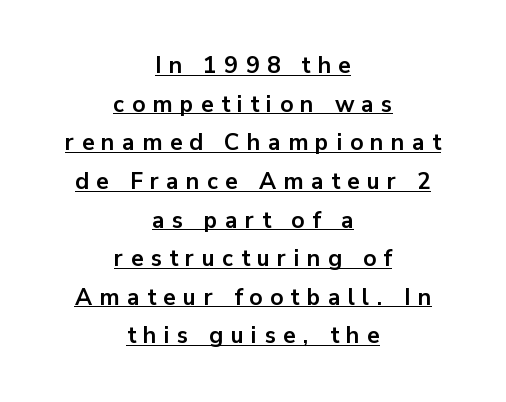
The image shows 23 px bold type, upright; set centered, normal line spacing (1.68x), unusually wide letter spacing (+0.32 em), underlined.
